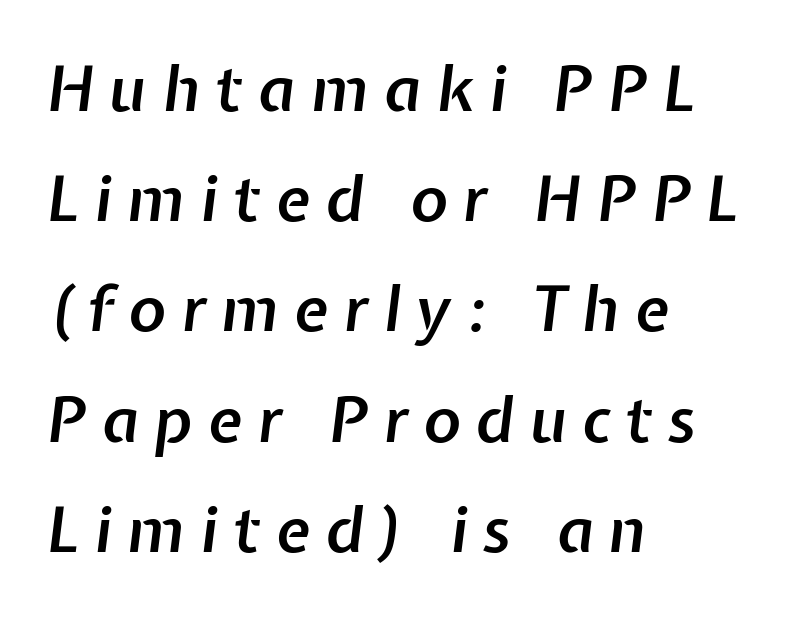
The image shows 63 px semibold type, italic (leaning right); set left-aligned, line spacing 1.75x, unusually wide letter spacing (+0.24 em), not underlined; low stroke contrast and a medium x-height.
